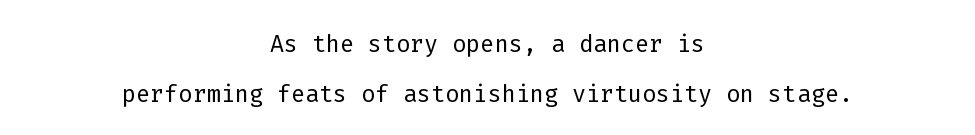
Q: Is the text bold? A: No.
Q: Is the text italic (slanted)? A: No, it is upright.
Q: Is the typeface a serif or a sans-serif typeface? A: Sans-serif.
Q: Is the text underlined? A: No.
Q: How is the paragraph aligned? A: Centered.
Q: Is the spacing between letters normal or unusually wide? A: Normal.
Q: Is the spacing between lines tight, normal or loose? A: Normal.
Q: Width (condensed, normal, or wide)? A: Normal.
Q: Stroke contrast? A: Low.
Q: x-height? A: Medium.
Q: Monospaced? A: Yes.
